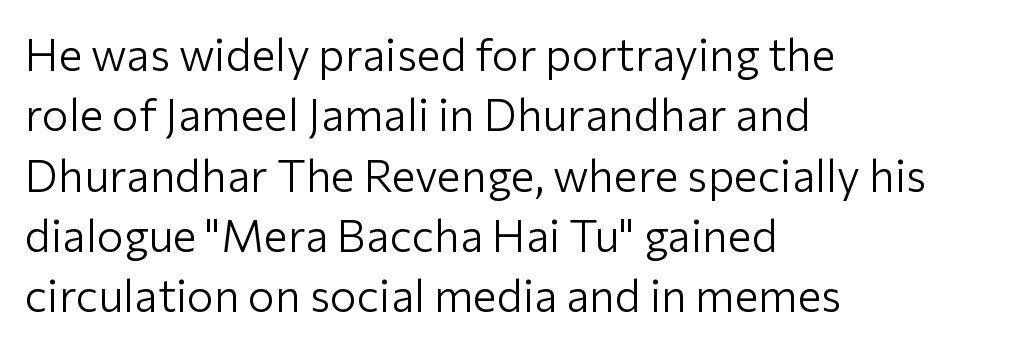
Note: no serifs on the glyphs. This sample has the flowing, uneven cadence of proportional lettering. A typesetter would call this zero additional tracking. Just letters on the line, the space beneath them empty. Summary of weight: not heavy and not bold.
